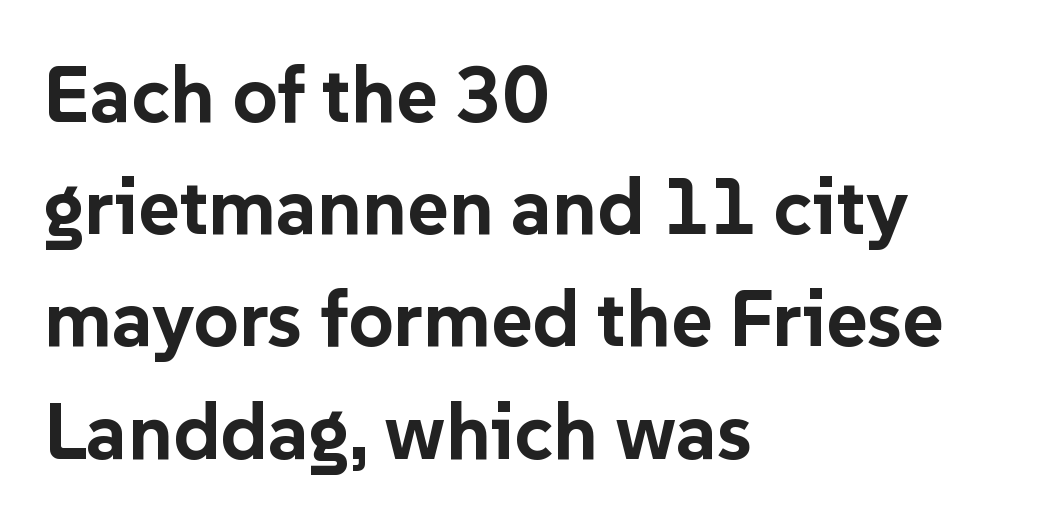
{"serif": "no", "italic": "no", "bold": "yes", "weight": "bold", "width": "normal", "stroke_contrast": "low", "x_height": "medium", "monospaced": "no", "underline": "no", "align": "left", "line_spacing": "normal", "line_spacing_ratio": 1.42, "letter_spacing": "normal", "letter_spacing_em": 0.0, "glyph_px": 79}
